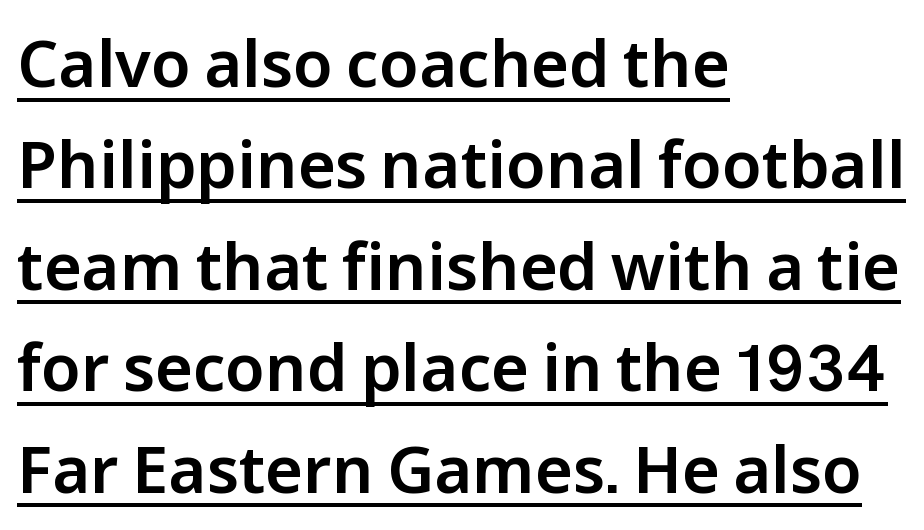
Think of a printed novel: that variable character pitch is what you see here. Descenders here cross a horizontal rule under the line. Is the letter spacing exaggerated? No — it looks like the ordinary default. This is sans-serif lettering, the kind often seen on screens and signage. The text block is weighted toward the left margin, trailing off unevenly rightward.
